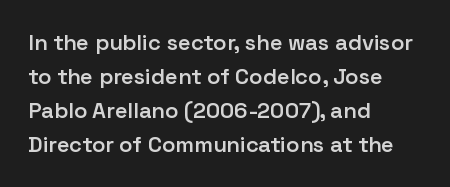
The image shows 22 px text type, upright; set left-aligned, normal line spacing (1.54x), normal letter spacing, not underlined.
